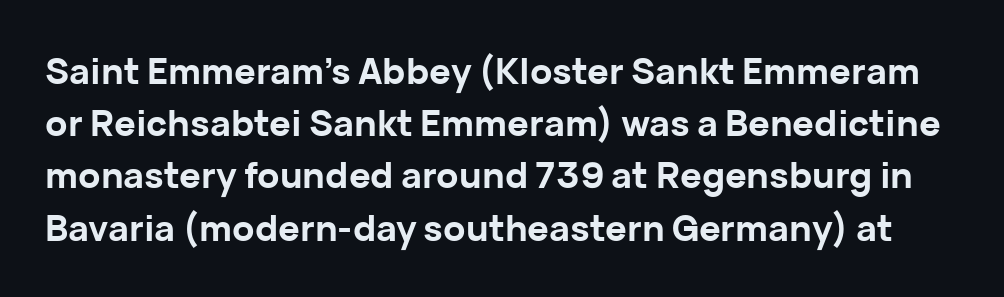
{"serif": "no", "italic": "no", "bold": "yes", "weight": "bold", "width": "normal", "stroke_contrast": "low", "x_height": "medium", "monospaced": "no", "underline": "no", "line_spacing": "normal", "line_spacing_ratio": 1.45, "letter_spacing": "normal", "letter_spacing_em": 0.0, "glyph_px": 36}
